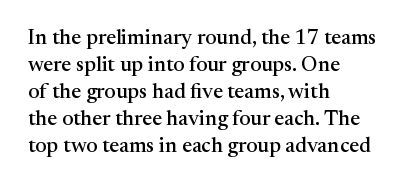
Q: Is the text italic (slanted)? A: No, it is upright.
Q: Is the text underlined? A: No.
Q: How is the paragraph aligned? A: Left-aligned.
Q: Is the spacing between letters normal or unusually wide? A: Normal.
Q: Is the spacing between lines tight, normal or loose? A: Normal.
